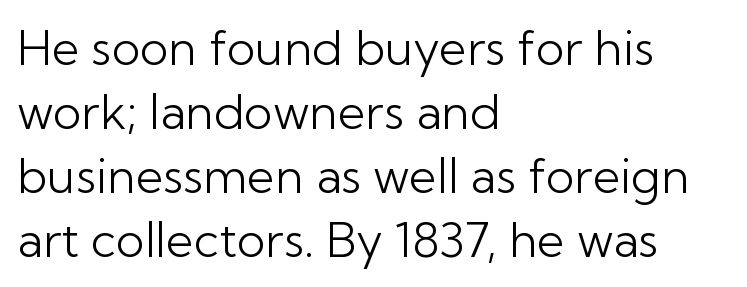
Q: Is the text bold? A: No.
Q: Is the text italic (slanted)? A: No, it is upright.
Q: Is the typeface a serif or a sans-serif typeface? A: Sans-serif.
Q: Is the text underlined? A: No.
Q: How is the paragraph aligned? A: Left-aligned.
Q: Is the spacing between letters normal or unusually wide? A: Normal.
Q: Is the spacing between lines tight, normal or loose? A: Normal.
Q: Width (condensed, normal, or wide)? A: Normal.
Q: Stroke contrast? A: Low.
Q: x-height? A: Medium.
Q: Monospaced? A: No.
